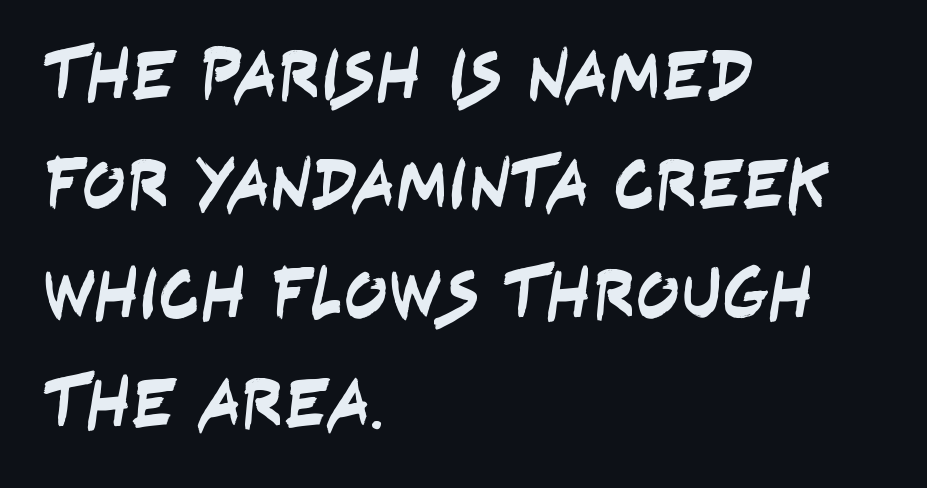
Nope, no serifs anywhere on these letters. Note the varied advance widths — an 'i' is clearly narrower than an 'm'. Letter spacing: default. Which margin do the lines hug? The left one — the right edge is uneven. The rendering uses a moderate line-height, typical for paragraphs. The string is rendered with underlining switched off.
